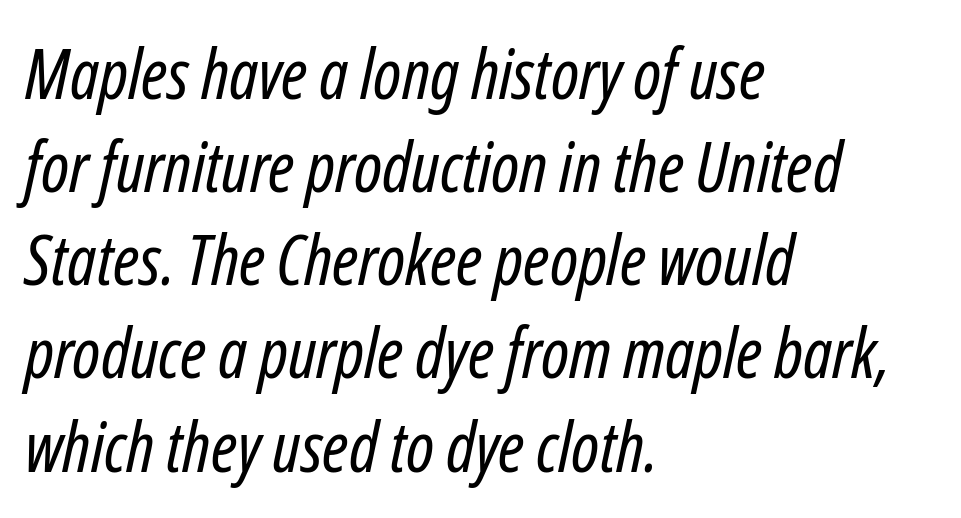
Q: Is the text bold? A: No.
Q: Is the text italic (slanted)? A: Yes, it leans right by about 12 degrees.
Q: Is the text underlined? A: No.
Q: How is the paragraph aligned? A: Left-aligned.
Q: Is the spacing between letters normal or unusually wide? A: Normal.
Q: Is the spacing between lines tight, normal or loose? A: Normal.
Q: Width (condensed, normal, or wide)? A: Condensed.
Q: Stroke contrast? A: Low.
Q: x-height? A: Medium.
Q: Monospaced? A: No.
